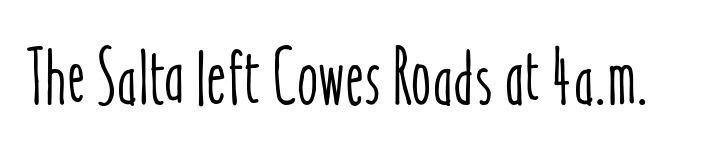
Is this a fixed-width face? No — the glyphs have proportional, varying widths. Descenders hang freely into open space. This is the regular roman posture of the typeface. Default kerning and tracking; the words read as compact shapes.
